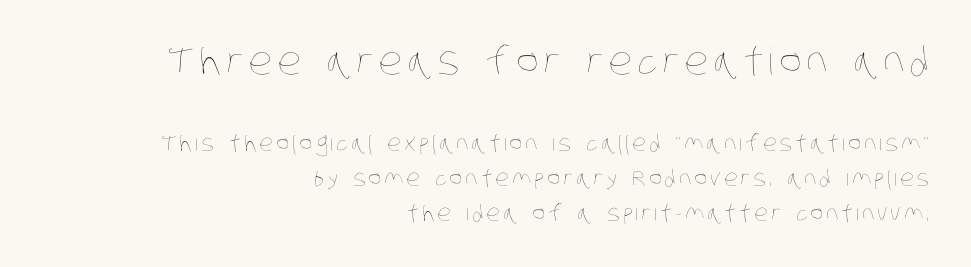
The image shows 38 px thin, condensed type; set right-aligned, normal line spacing (1.58x), not underlined; the first (top) block is 1.73x larger; low stroke contrast and a large x-height.
